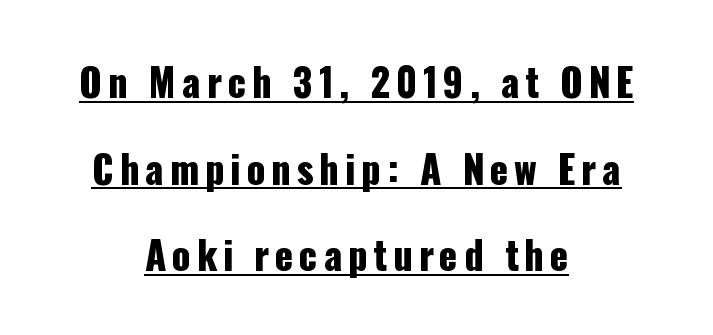
The compositor balanced each line on the midline. Nope, not italic — everything's standing straight. Do the characters align in a grid? No, the font is proportional. Underlined type. Leading: increased.
